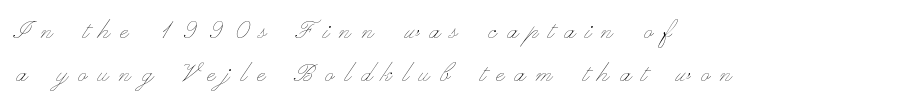
The image shows 30 px thin, wide type; set left-aligned, normal line spacing (1.43x), unusually wide letter spacing (+0.36 em), not underlined; low stroke contrast and a small x-height.
